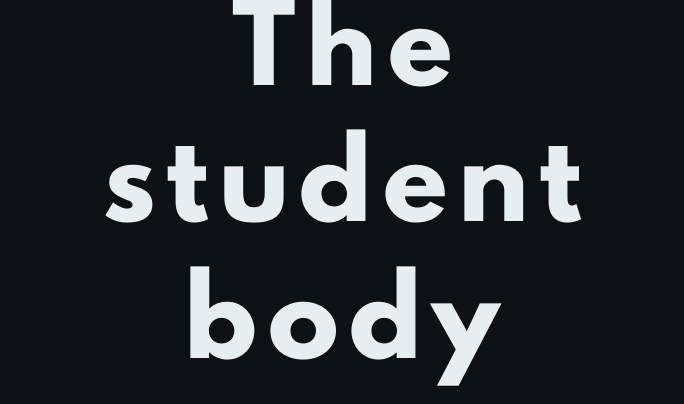
On the weight axis this lands at bold, roughly 700. The type family on display is of the sans-serif kind. This rendering features lettering with no underline. These lines are centered, leaving both edges ragged. Nope, not italic — everything's standing straight.
